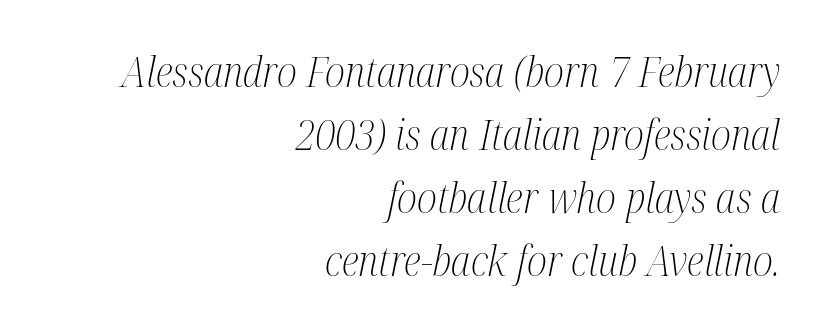
{"serif": "yes", "italic": "yes", "lean": "right", "slant_degrees": 12, "bold": "no", "weight": "light", "width": "condensed", "stroke_contrast": "medium", "x_height": "medium", "monospaced": "no", "underline": "no", "align": "right", "line_spacing": "normal", "line_spacing_ratio": 1.54, "letter_spacing": "normal", "letter_spacing_em": 0.0, "glyph_px": 41}
